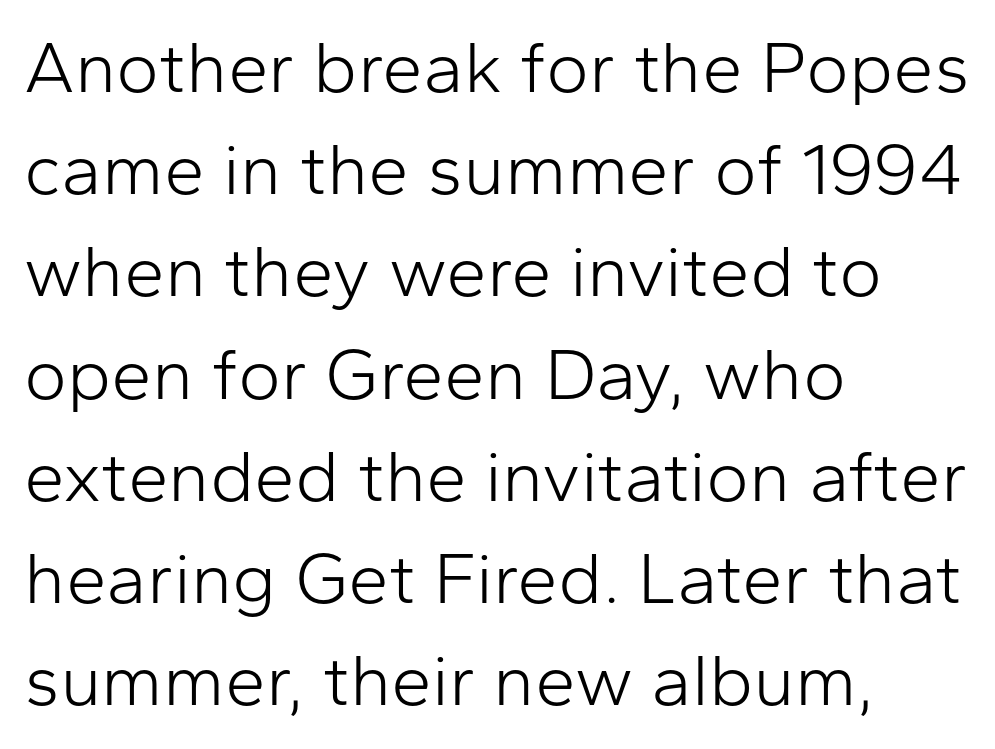
The image shows 73 px light sans-serif type, upright; set left-aligned, normal line spacing (1.4x), normal letter spacing, not underlined; low stroke contrast and a medium x-height.
